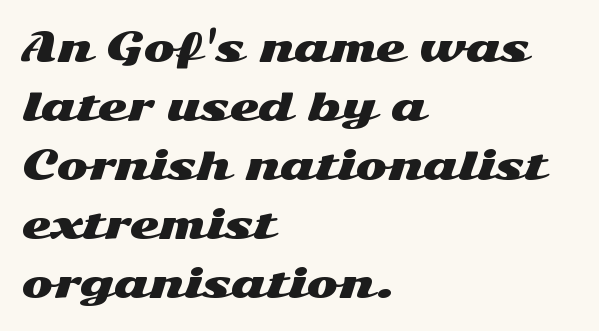
Q: Is the text italic (slanted)? A: Yes.
Q: Is the typeface a serif or a sans-serif typeface? A: Sans-serif.
Q: Is the text underlined? A: No.
Q: How is the paragraph aligned? A: Left-aligned.
Q: Is the spacing between letters normal or unusually wide? A: Normal.
Q: Is the spacing between lines tight, normal or loose? A: Normal.
Q: Width (condensed, normal, or wide)? A: Wide.
Q: Stroke contrast? A: Medium.
Q: x-height? A: Medium.
Q: Monospaced? A: No.
